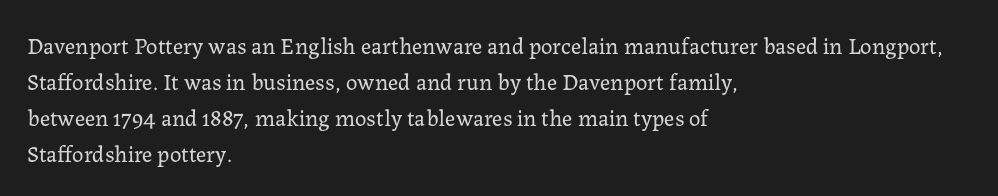
Q: Is the text bold? A: No.
Q: Is the text italic (slanted)? A: No, it is upright.
Q: Is the text underlined? A: No.
Q: How is the paragraph aligned? A: Left-aligned.
Q: Is the spacing between letters normal or unusually wide? A: Normal.
Q: Is the spacing between lines tight, normal or loose? A: Normal.
